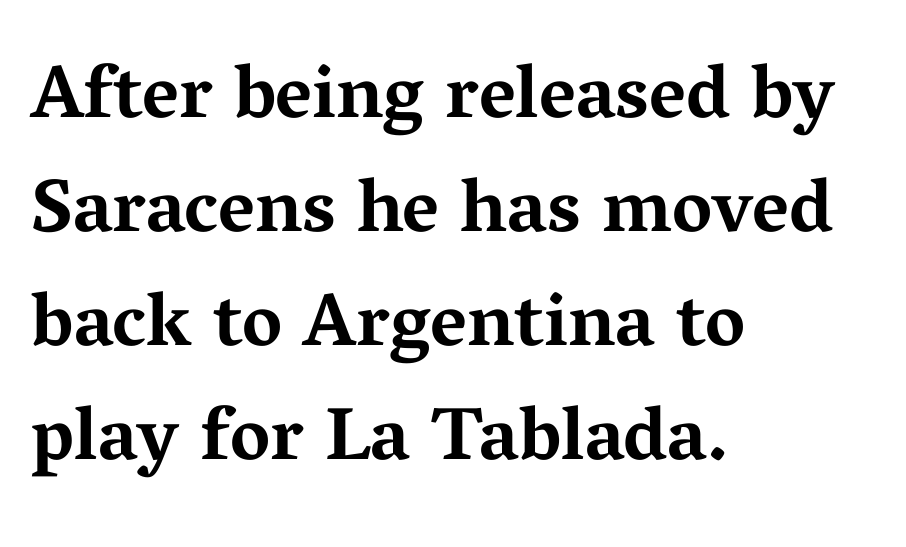
How heavy is the stroke? Heavy — this is a bold. Spacing verdict: proportional, widths tailored to each character. This rendering features lettering with no underline. Every stem runs plumb, perpendicular to the baseline.
